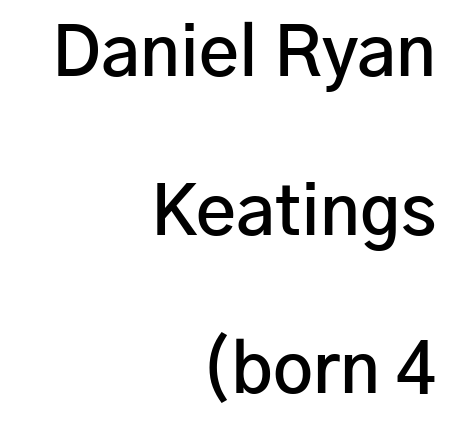
Q: Is the text bold? A: Semi-bold.
Q: Is the text italic (slanted)? A: No, it is upright.
Q: Is the typeface a serif or a sans-serif typeface? A: Sans-serif.
Q: Is the text underlined? A: No.
Q: How is the paragraph aligned? A: Right-aligned.
Q: Is the spacing between letters normal or unusually wide? A: Normal.
Q: Is the spacing between lines tight, normal or loose? A: Loose.
Q: Width (condensed, normal, or wide)? A: Normal.
Q: Stroke contrast? A: Low.
Q: x-height? A: Medium.
Q: Monospaced? A: No.
